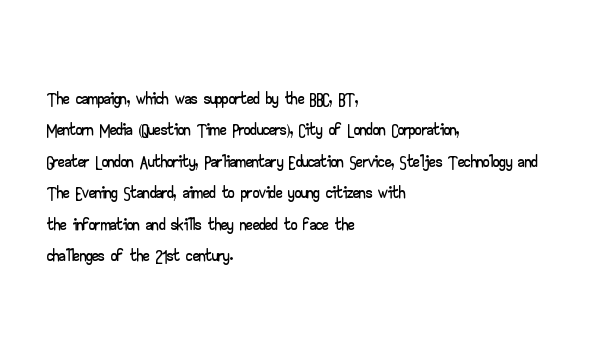
Q: Is the text italic (slanted)? A: No, it is upright.
Q: Is the text underlined? A: No.
Q: How is the paragraph aligned? A: Left-aligned.
Q: Is the spacing between letters normal or unusually wide? A: Normal.
